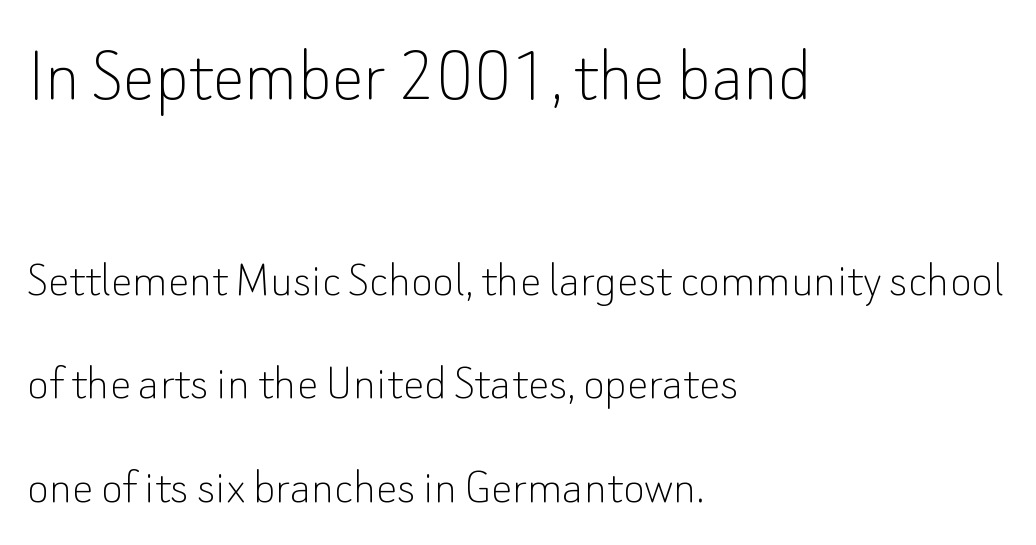
{"serif": "no", "italic": "no", "bold": "no", "weight": "thin", "width": "normal", "stroke_contrast": "low", "x_height": "small", "monospaced": "no", "underline": "no", "align": "left", "line_spacing": "loose", "line_spacing_ratio": 1.95, "letter_spacing": "normal", "letter_spacing_em": 0.0, "larger_block": "first", "size_ratio": 1.51, "glyph_px": 80}
